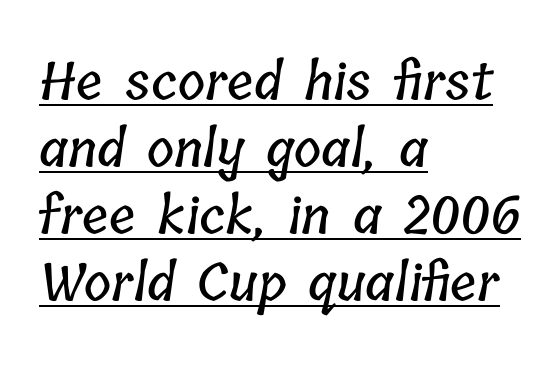
The image shows 52 px condensed type; set left-aligned, normal line spacing (1.29x), normal letter spacing, underlined; low stroke contrast and a medium x-height.
